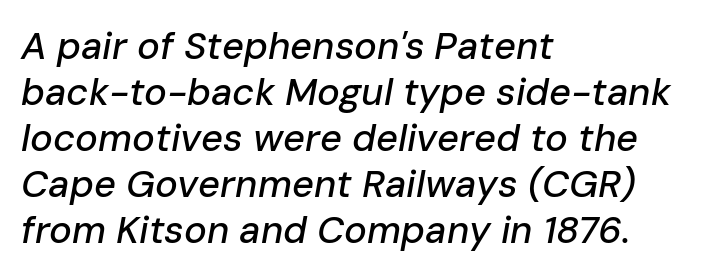
The image shows 38 px text type, italic (leaning right); set left-aligned, line spacing 1.21x, normal letter spacing, not underlined; low stroke contrast and a medium x-height.
